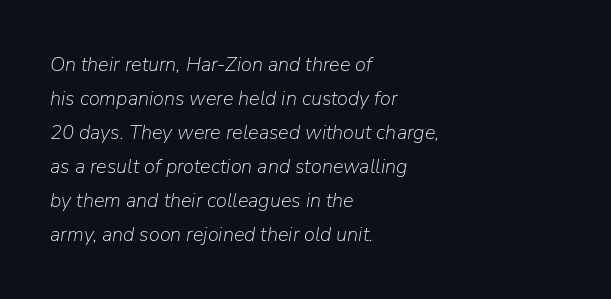
{"italic": "yes", "lean": "right", "slant_degrees": 9, "bold": "no", "underline": "no", "align": "left", "line_spacing": "normal", "line_spacing_ratio": 1.7, "letter_spacing": "normal", "letter_spacing_em": 0.0, "glyph_px": 20}
